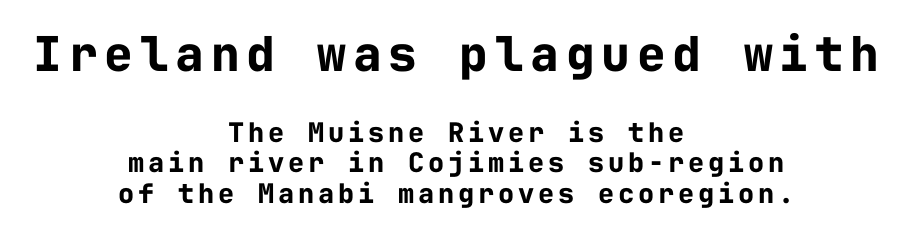
Q: Is the text bold? A: Yes.
Q: Is the text italic (slanted)? A: No, it is upright.
Q: Is the typeface a serif or a sans-serif typeface? A: Sans-serif.
Q: Is the text underlined? A: No.
Q: How is the paragraph aligned? A: Centered.
Q: Is the spacing between lines tight, normal or loose? A: Tight.
Q: Which block of text is set in a larger size, the first (top) or the second (bottom)? A: The first (top) one.
Q: Width (condensed, normal, or wide)? A: Normal.
Q: Stroke contrast? A: Low.
Q: x-height? A: Medium.
Q: Monospaced? A: Yes.
